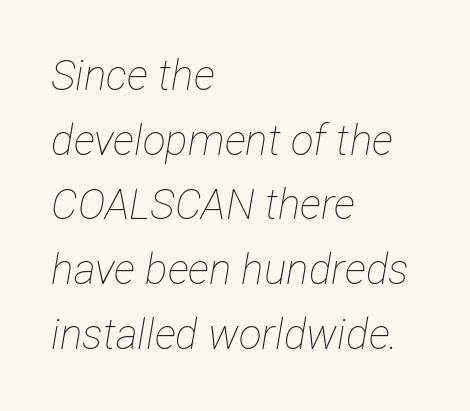
Q: Is the text bold? A: No.
Q: Is the text italic (slanted)? A: Yes, it leans right by about 12 degrees.
Q: Is the text underlined? A: No.
Q: How is the paragraph aligned? A: Left-aligned.
Q: Is the spacing between letters normal or unusually wide? A: Normal.
Q: Is the spacing between lines tight, normal or loose? A: Normal.
Q: Width (condensed, normal, or wide)? A: Condensed.
Q: Stroke contrast? A: Low.
Q: x-height? A: Medium.
Q: Monospaced? A: No.
